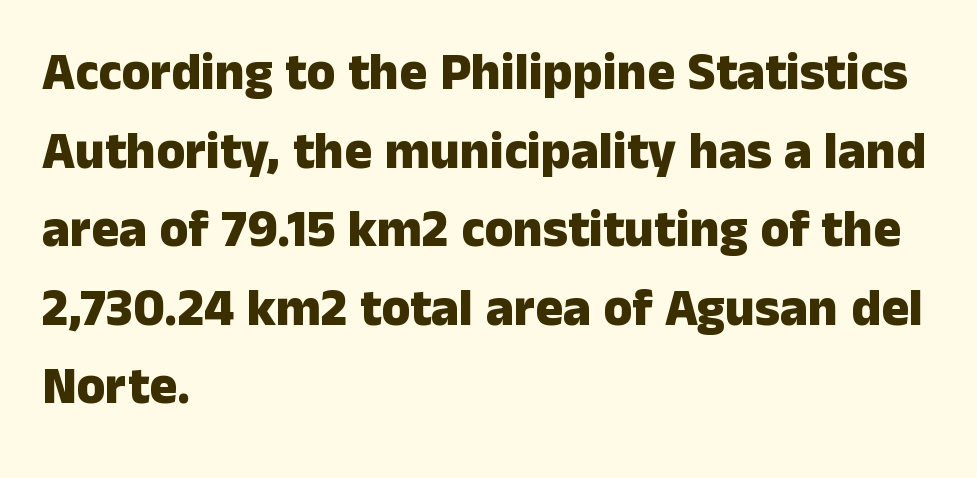
Q: Is the text bold? A: Yes.
Q: Is the text italic (slanted)? A: No, it is upright.
Q: Is the typeface a serif or a sans-serif typeface? A: Sans-serif.
Q: Is the text underlined? A: No.
Q: How is the paragraph aligned? A: Left-aligned.
Q: Is the spacing between letters normal or unusually wide? A: Normal.
Q: Is the spacing between lines tight, normal or loose? A: Normal.
Q: Width (condensed, normal, or wide)? A: Normal.
Q: Stroke contrast? A: Low.
Q: x-height? A: Medium.
Q: Monospaced? A: No.
